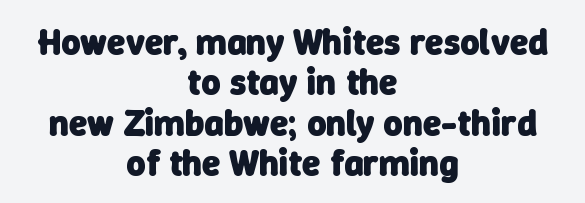
{"serif": "no", "bold": "yes", "weight": "heavy", "width": "normal", "stroke_contrast": "low", "x_height": "medium", "monospaced": "no", "underline": "no", "align": "center", "line_spacing": "tight", "line_spacing_ratio": 1.09, "letter_spacing": "normal", "letter_spacing_em": 0.0, "glyph_px": 37}
